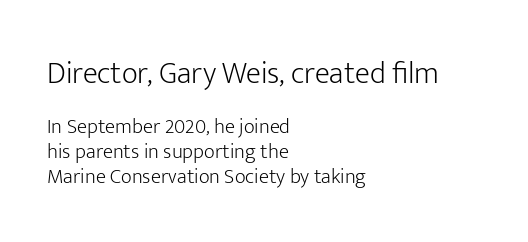
Q: Is the text bold? A: No.
Q: Is the text italic (slanted)? A: No, it is upright.
Q: Is the typeface a serif or a sans-serif typeface? A: Sans-serif.
Q: Is the text underlined? A: No.
Q: How is the paragraph aligned? A: Left-aligned.
Q: Is the spacing between letters normal or unusually wide? A: Normal.
Q: Which block of text is set in a larger size, the first (top) or the second (bottom)? A: The first (top) one.
Q: Width (condensed, normal, or wide)? A: Normal.
Q: Stroke contrast? A: Low.
Q: x-height? A: Medium.
Q: Monospaced? A: No.
